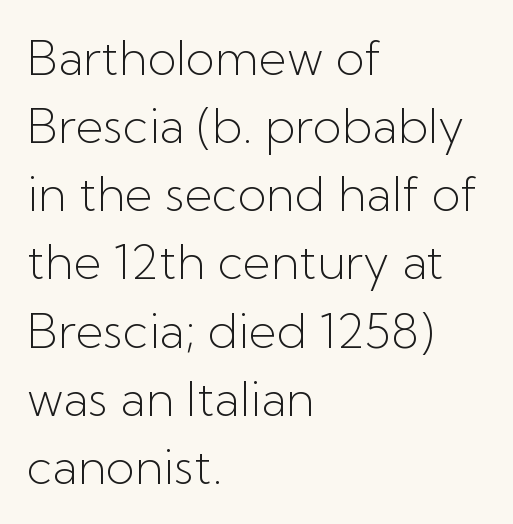
The image shows 48 px light sans-serif type, upright; set left-aligned, normal line spacing (1.42x), normal letter spacing, not underlined; low stroke contrast and a medium x-height.
